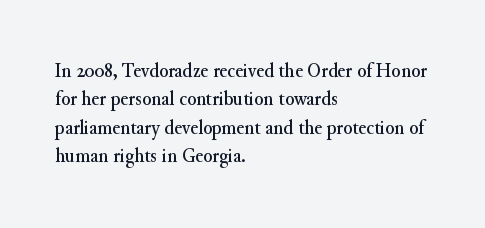
Q: Is the text italic (slanted)? A: No, it is upright.
Q: Is the text underlined? A: No.
Q: How is the paragraph aligned? A: Left-aligned.
Q: Is the spacing between letters normal or unusually wide? A: Normal.
Q: Is the spacing between lines tight, normal or loose? A: Normal.
